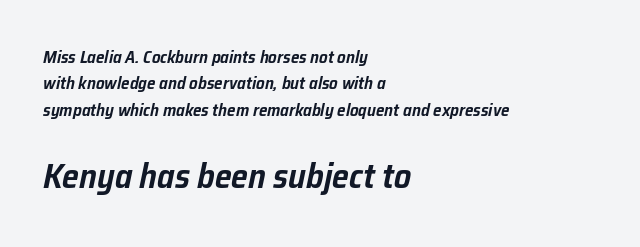
{"italic": "yes", "lean": "right", "slant_degrees": 12, "width": "normal", "stroke_contrast": "low", "x_height": "medium", "monospaced": "no", "underline": "no", "align": "left", "line_spacing": "normal", "line_spacing_ratio": 1.55, "letter_spacing": "normal", "letter_spacing_em": 0.0, "larger_block": "second", "size_ratio": 2.0, "glyph_px": 34}
